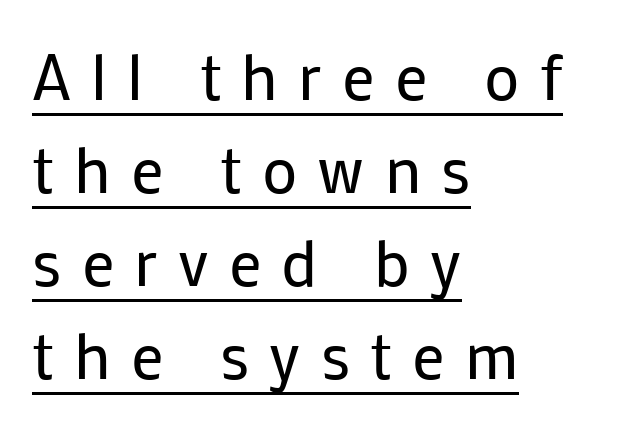
A normal amount of white space separates one row of letters from the next. Type style note: lacks serifs. Looks like regular typesetting: each glyph gets only the width it needs. Horizontally, the lines are justified to the leading edge only.
